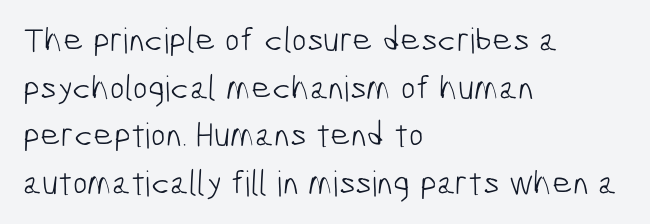
Q: Is the text bold? A: No.
Q: Is the typeface a serif or a sans-serif typeface? A: Sans-serif.
Q: Is the text underlined? A: No.
Q: How is the paragraph aligned? A: Left-aligned.
Q: Is the spacing between letters normal or unusually wide? A: Normal.
Q: Is the spacing between lines tight, normal or loose? A: Normal.
Q: Width (condensed, normal, or wide)? A: Condensed.
Q: Stroke contrast? A: Low.
Q: x-height? A: Medium.
Q: Monospaced? A: No.
